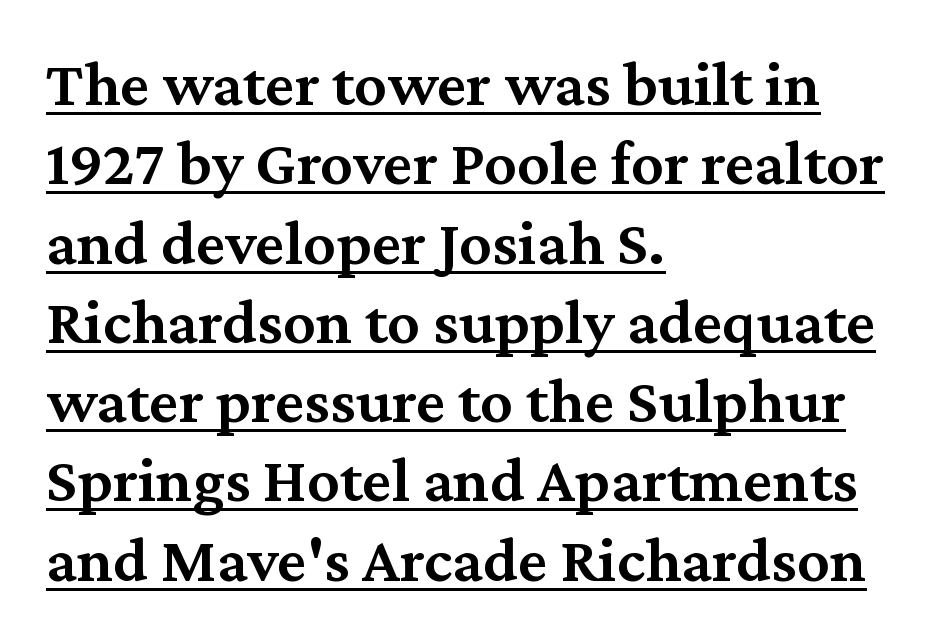
Small tapered or slab feet sit at the stroke ends, so this counts as serif. Which margin do the lines hug? The left one — the right edge is uneven. Look at the tracking — it's just the regular setting, nothing added. Character widths vary here, with narrow letters taking less room than wide ones. Bold? Not quite — semibold, heavier than regular but stopping short. Each line of the rendering has a horizontal stroke beneath the glyphs.
